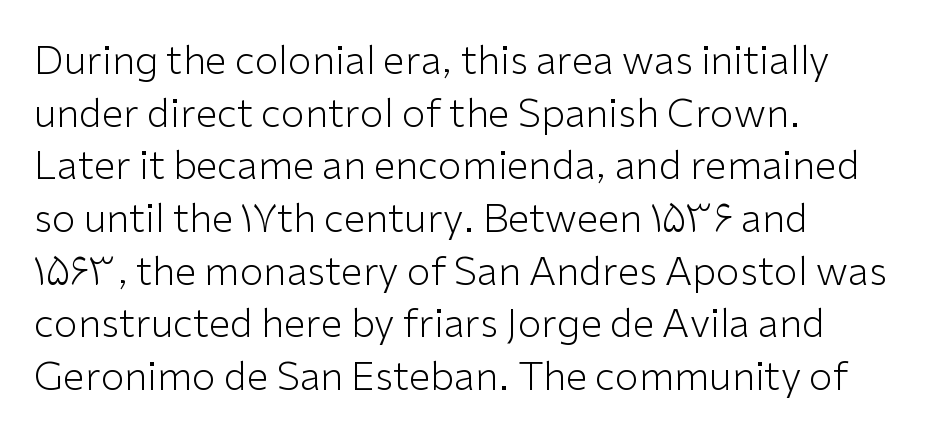
The image shows 39 px light sans-serif type, upright; set left-aligned, normal line spacing (1.35x), normal letter spacing, not underlined; low stroke contrast and a medium x-height.
